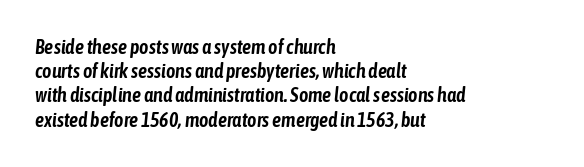
The image shows 20 px text type, italic (leaning right); set left-aligned, line spacing 1.21x, normal letter spacing, not underlined.
